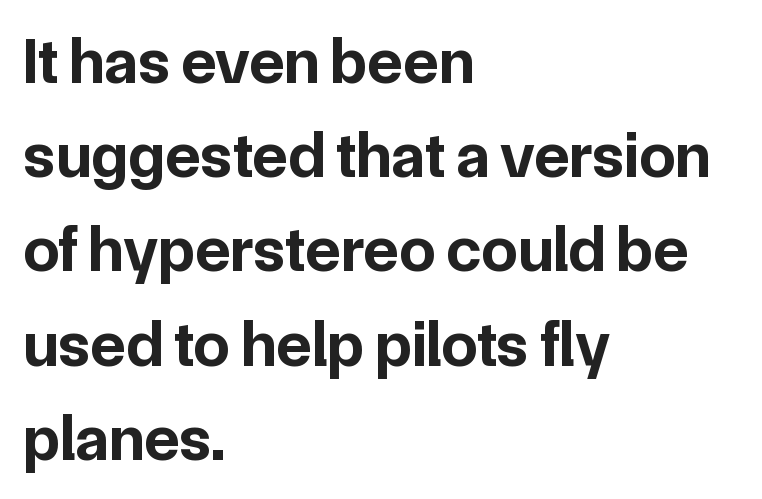
{"serif": "no", "italic": "no", "bold": "yes", "weight": "bold", "width": "normal", "stroke_contrast": "low", "x_height": "medium", "monospaced": "no", "underline": "no", "align": "left", "line_spacing": "normal", "line_spacing_ratio": 1.45, "letter_spacing": "normal", "letter_spacing_em": 0.0, "glyph_px": 65}
